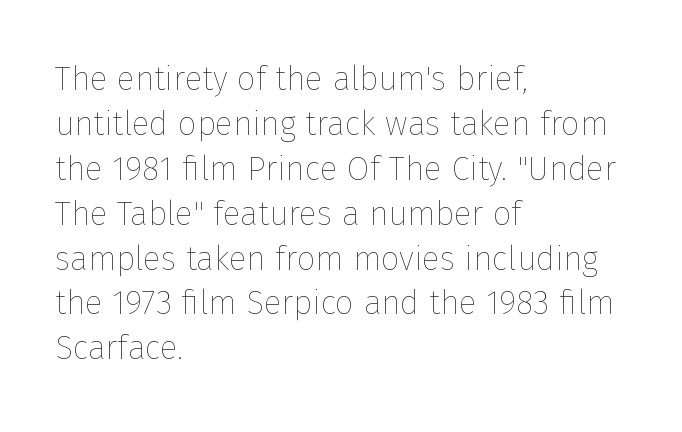
This sample keeps an unexceptional amount of space between lines. Is there any slant? The stems are plumb. Check under the words: just untouched page. The paragraph shown leans on its left margin. Each word holds together tightly as a unit, with standard inter-letter gaps.
